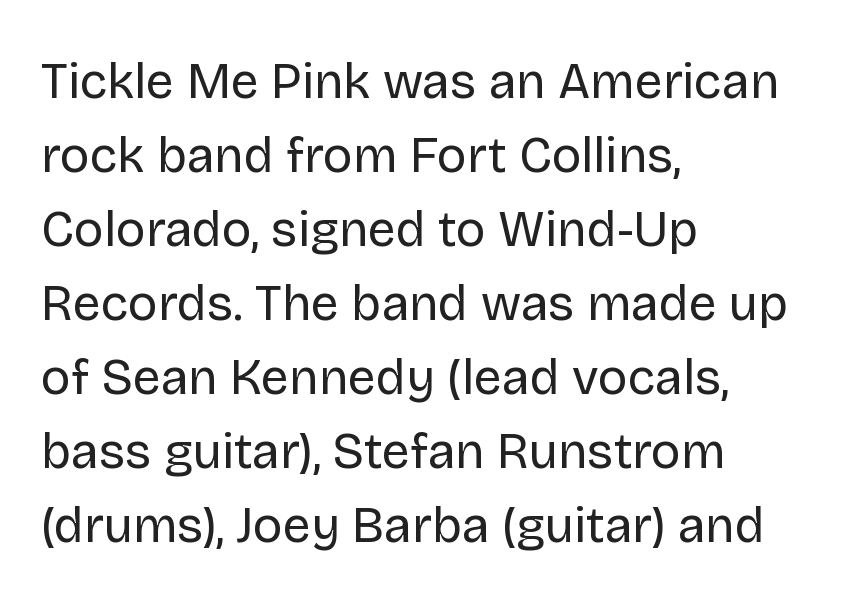
Whoever set this chose a conventional vertical rhythm. Horizontally, the lines are justified to the leading edge only. Clear beneath every line of the passage. These lines are rendered in a variable-pitch font. Is the letter spacing exaggerated? No — it looks like the ordinary default.
